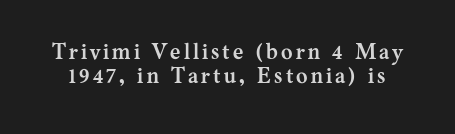
Quick note: not italic, upright. If you measured baseline to baseline, you'd find a short distance. The space directly below the letters is spotless. Set as a true bold cut, around the 700 mark.
